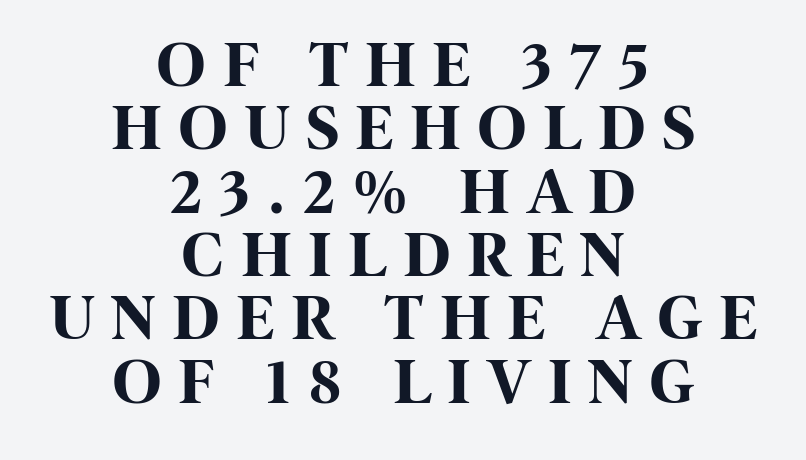
The image shows 66 px bold, condensed sans-serif type, upright; set centered, tight line spacing (0.96x), unusually wide letter spacing (+0.28 em), not underlined; high stroke contrast and a large x-height.
